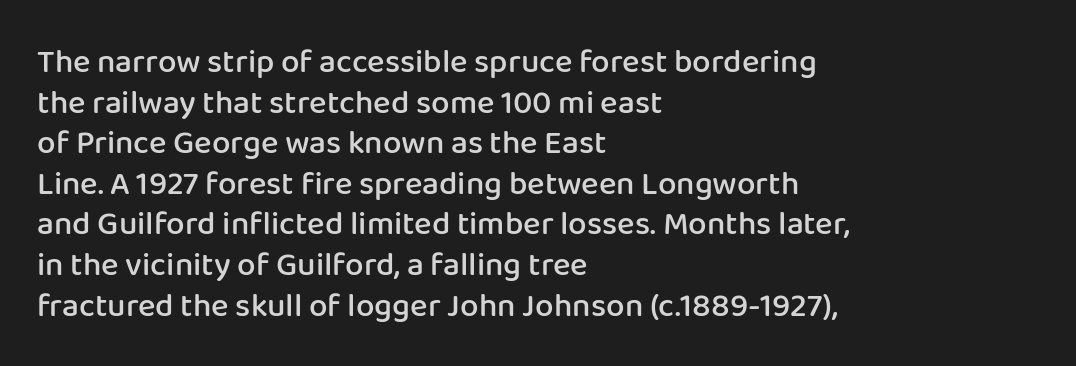
Q: Is the text bold? A: Semi-bold.
Q: Is the text italic (slanted)? A: No, it is upright.
Q: Is the typeface a serif or a sans-serif typeface? A: Sans-serif.
Q: Is the text underlined? A: No.
Q: How is the paragraph aligned? A: Left-aligned.
Q: Is the spacing between letters normal or unusually wide? A: Normal.
Q: Width (condensed, normal, or wide)? A: Normal.
Q: Stroke contrast? A: Low.
Q: x-height? A: Medium.
Q: Monospaced? A: No.
